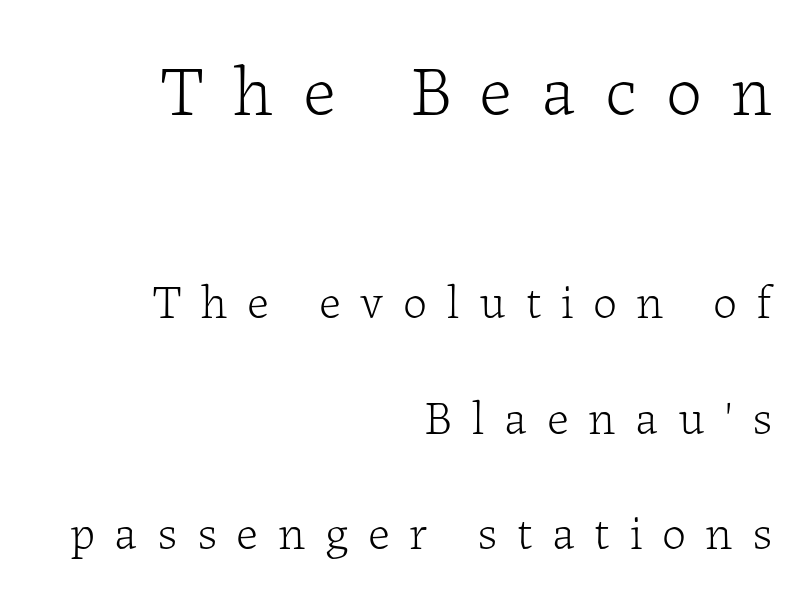
Q: Is the text bold? A: No.
Q: Is the text italic (slanted)? A: No, it is upright.
Q: Is the typeface a serif or a sans-serif typeface? A: Serif.
Q: Is the text underlined? A: No.
Q: How is the paragraph aligned? A: Right-aligned.
Q: Is the spacing between letters normal or unusually wide? A: Unusually wide.
Q: Is the spacing between lines tight, normal or loose? A: Loose.
Q: Which block of text is set in a larger size, the first (top) or the second (bottom)? A: The first (top) one.
Q: Width (condensed, normal, or wide)? A: Normal.
Q: Stroke contrast? A: Low.
Q: x-height? A: Medium.
Q: Monospaced? A: No.
